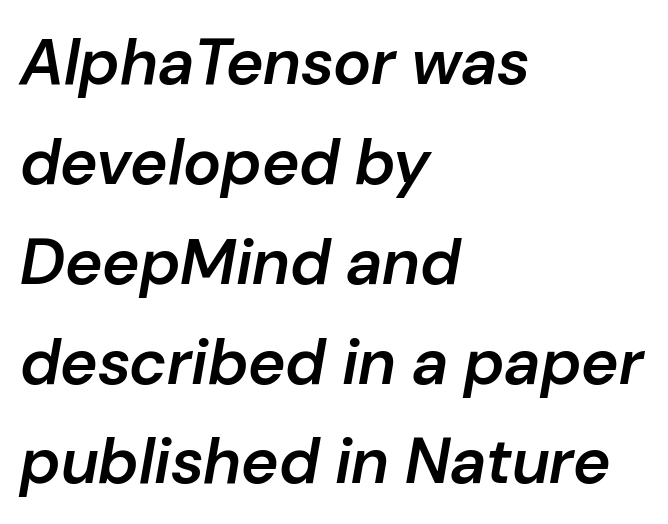
The image shows 64 px semibold type, italic (leaning right); set left-aligned, normal line spacing (1.56x), normal letter spacing, not underlined; low stroke contrast and a medium x-height.
